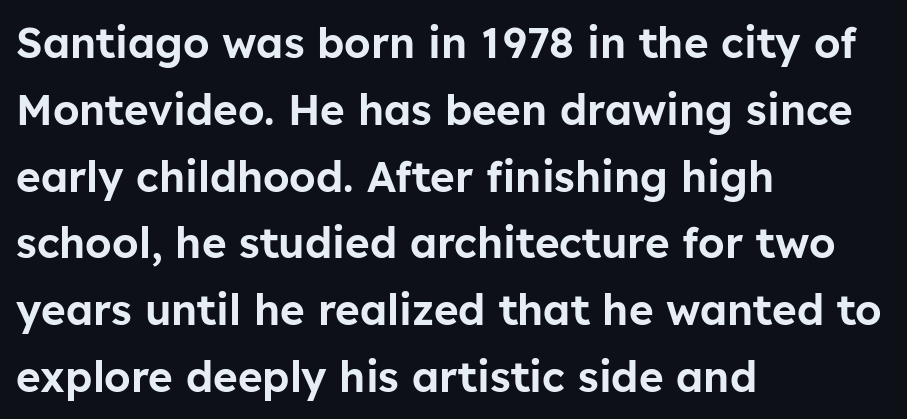
Q: Is the text italic (slanted)? A: No, it is upright.
Q: Is the typeface a serif or a sans-serif typeface? A: Sans-serif.
Q: Is the text underlined? A: No.
Q: How is the paragraph aligned? A: Left-aligned.
Q: Is the spacing between letters normal or unusually wide? A: Normal.
Q: Is the spacing between lines tight, normal or loose? A: Normal.
Q: Width (condensed, normal, or wide)? A: Normal.
Q: Stroke contrast? A: Low.
Q: x-height? A: Medium.
Q: Monospaced? A: No.
